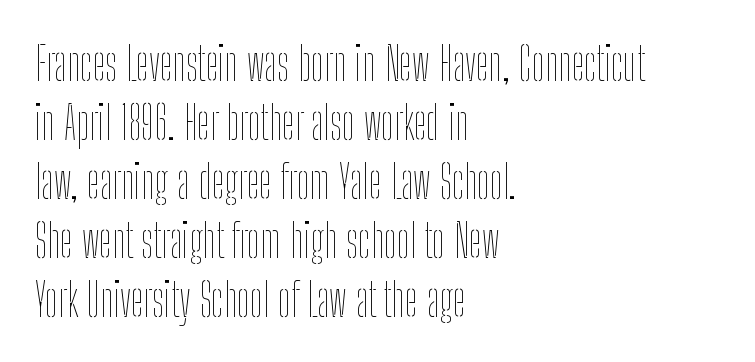
{"italic": "no", "bold": "no", "weight": "thin", "width": "condensed", "stroke_contrast": "low", "x_height": "medium", "monospaced": "no", "underline": "no", "align": "left", "line_spacing": "normal", "line_spacing_ratio": 1.28, "letter_spacing": "normal", "letter_spacing_em": 0.0, "glyph_px": 46}
